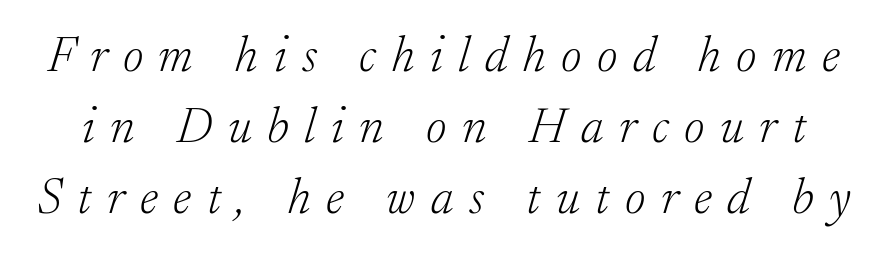
{"serif": "yes", "italic": "yes", "lean": "right", "slant_degrees": 17, "bold": "no", "weight": "light", "width": "normal", "stroke_contrast": "low", "x_height": "small", "monospaced": "no", "underline": "no", "line_spacing": "normal", "line_spacing_ratio": 1.42, "letter_spacing": "wide", "letter_spacing_em": 0.31, "glyph_px": 50}
